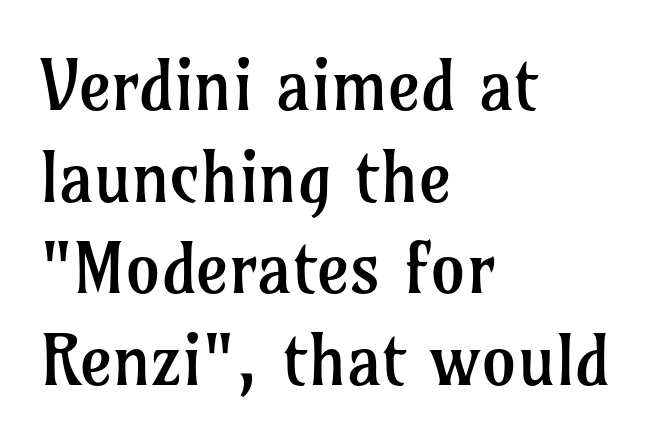
Weight class: somewhere from thin through regular. No word sits above an underline. The rag falls on the right side of this text block. Ordinary non-slanted type is in use. Font category for this specimen: serif. Interline gaps are of average width in this sample.
